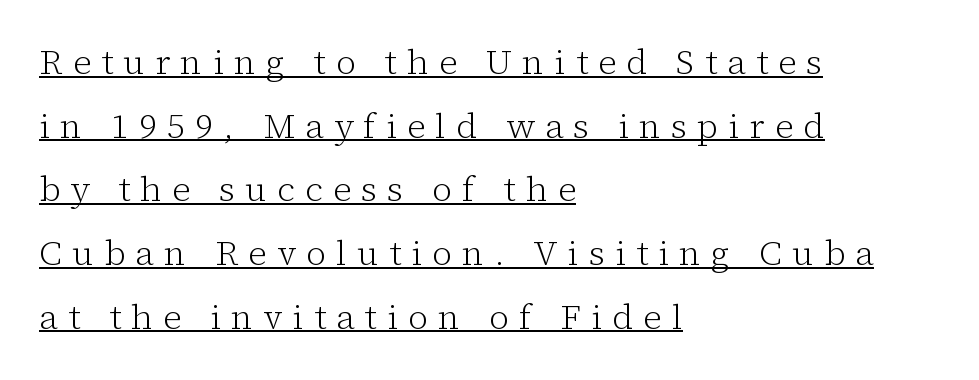
Q: Is the text bold? A: No.
Q: Is the text italic (slanted)? A: No, it is upright.
Q: Is the typeface a serif or a sans-serif typeface? A: Serif.
Q: Is the text underlined? A: Yes.
Q: How is the paragraph aligned? A: Left-aligned.
Q: Is the spacing between letters normal or unusually wide? A: Unusually wide.
Q: Width (condensed, normal, or wide)? A: Normal.
Q: Stroke contrast? A: Low.
Q: x-height? A: Medium.
Q: Monospaced? A: No.
